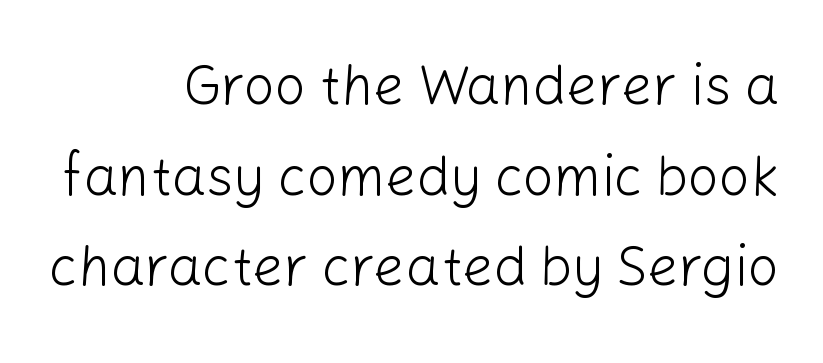
Q: Is the text bold? A: No.
Q: Is the text italic (slanted)? A: No, it is upright.
Q: Is the typeface a serif or a sans-serif typeface? A: Sans-serif.
Q: Is the text underlined? A: No.
Q: How is the paragraph aligned? A: Right-aligned.
Q: Is the spacing between letters normal or unusually wide? A: Normal.
Q: Is the spacing between lines tight, normal or loose? A: Normal.
Q: Width (condensed, normal, or wide)? A: Normal.
Q: Stroke contrast? A: Low.
Q: x-height? A: Medium.
Q: Monospaced? A: No.
